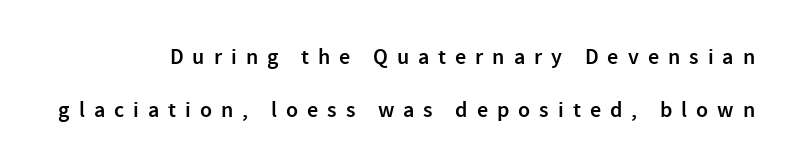
The image shows 22 px text type, upright; set loose line spacing (2.39x), unusually wide letter spacing (+0.41 em), not underlined.
